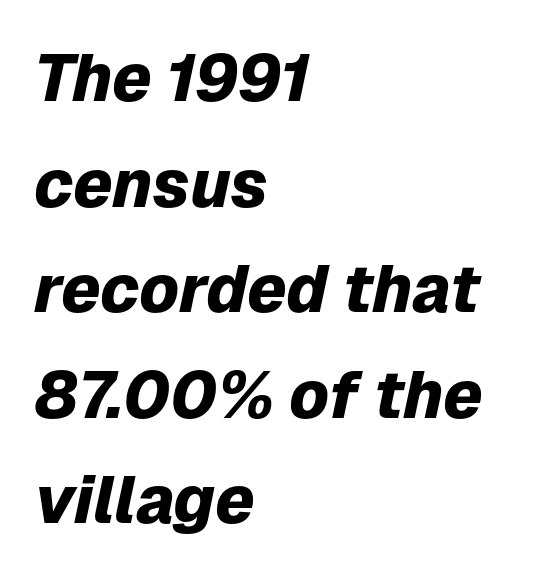
The image shows 66 px heavy type, italic (leaning right); set left-aligned, normal line spacing (1.6x), normal letter spacing, not underlined; low stroke contrast and a medium x-height.
